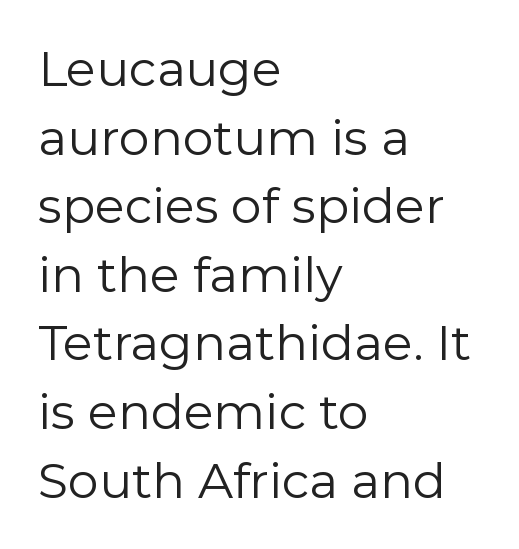
The image shows 49 px regular-weight sans-serif type, upright; set left-aligned, normal line spacing (1.4x), normal letter spacing, not underlined; low stroke contrast and a medium x-height.
